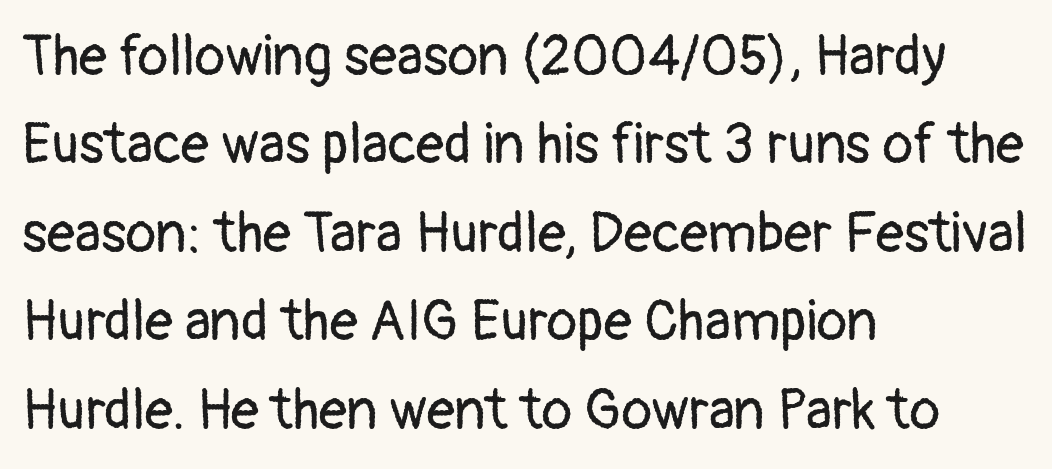
The image shows 56 px regular-weight sans-serif type, upright; set left-aligned, normal line spacing (1.58x), normal letter spacing, not underlined; low stroke contrast and a medium x-height.
